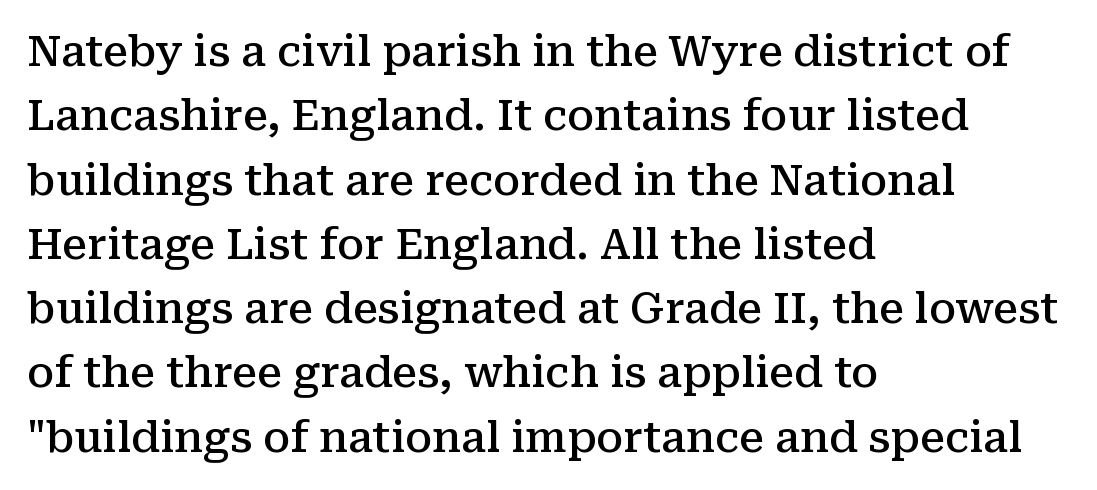
Q: Is the text bold? A: Semi-bold.
Q: Is the text italic (slanted)? A: No, it is upright.
Q: Is the typeface a serif or a sans-serif typeface? A: Serif.
Q: Is the text underlined? A: No.
Q: How is the paragraph aligned? A: Left-aligned.
Q: Is the spacing between letters normal or unusually wide? A: Normal.
Q: Is the spacing between lines tight, normal or loose? A: Normal.
Q: Width (condensed, normal, or wide)? A: Normal.
Q: Stroke contrast? A: Medium.
Q: x-height? A: Medium.
Q: Monospaced? A: No.
